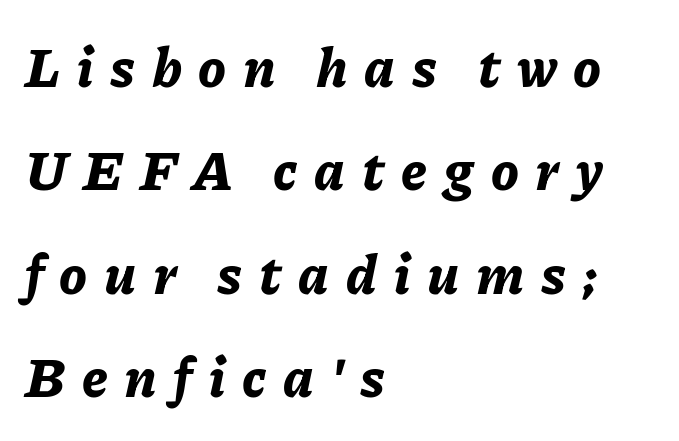
The image shows 55 px bold type, italic (leaning right); set left-aligned, line spacing 1.88x, unusually wide letter spacing (+0.3 em), not underlined; low stroke contrast and a medium x-height.
